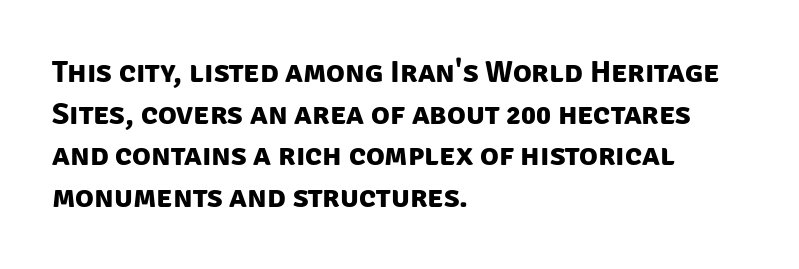
The image shows 31 px bold sans-serif type; set left-aligned, normal line spacing (1.34x), normal letter spacing, not underlined; low stroke contrast and a large x-height.
